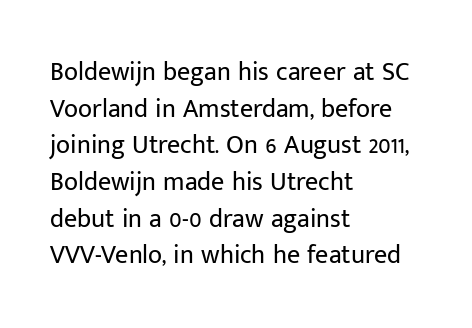
The image shows 26 px text type, upright; set left-aligned, normal line spacing (1.41x), normal letter spacing, not underlined.
